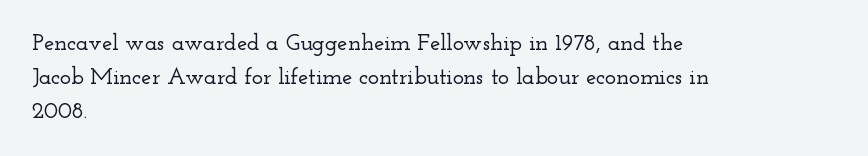
{"italic": "no", "underline": "no", "align": "left", "line_spacing": "normal", "line_spacing_ratio": 1.47, "letter_spacing": "normal", "letter_spacing_em": 0.0, "glyph_px": 23}
